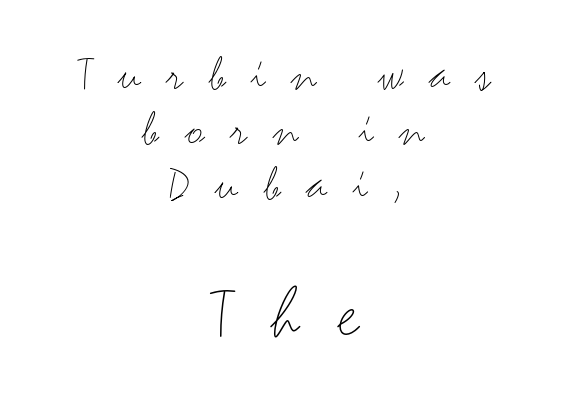
Q: Is the text bold? A: No.
Q: Is the text italic (slanted)? A: Yes.
Q: Is the typeface a serif or a sans-serif typeface? A: Sans-serif.
Q: Is the text underlined? A: No.
Q: How is the paragraph aligned? A: Centered.
Q: Is the spacing between letters normal or unusually wide? A: Unusually wide.
Q: Is the spacing between lines tight, normal or loose? A: Tight.
Q: Which block of text is set in a larger size, the first (top) or the second (bottom)? A: The second (bottom) one.
Q: Width (condensed, normal, or wide)? A: Wide.
Q: Stroke contrast? A: Medium.
Q: x-height? A: Small.
Q: Monospaced? A: No.
